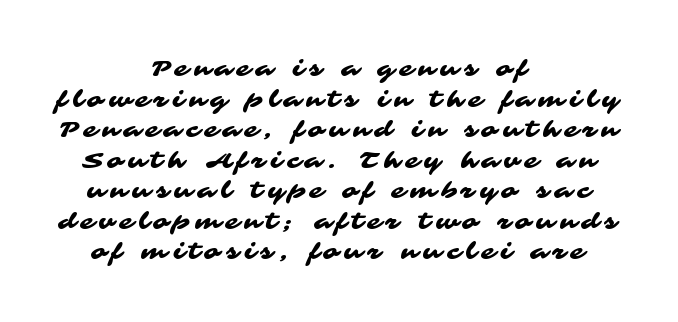
Any mark beneath the type? The region is blank. Centered paragraph, ragged on both sides. Interline gaps are of average width in this sample. The letters are spread apart with noticeably loose tracking.
